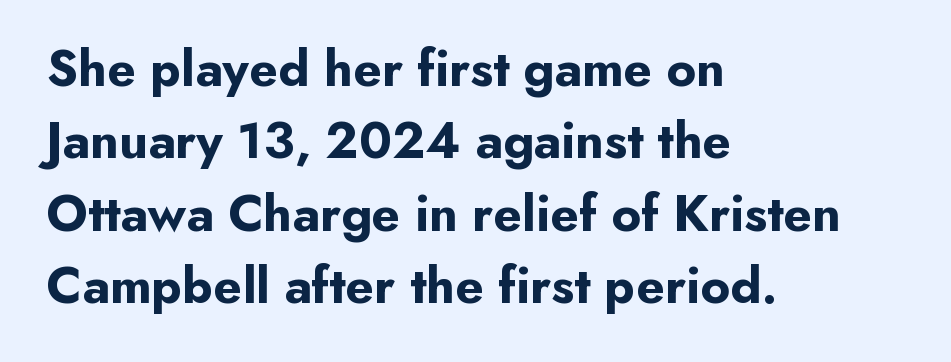
Q: Is the text bold? A: Yes.
Q: Is the text italic (slanted)? A: No, it is upright.
Q: Is the typeface a serif or a sans-serif typeface? A: Sans-serif.
Q: Is the text underlined? A: No.
Q: How is the paragraph aligned? A: Left-aligned.
Q: Is the spacing between letters normal or unusually wide? A: Normal.
Q: Is the spacing between lines tight, normal or loose? A: Normal.
Q: Width (condensed, normal, or wide)? A: Normal.
Q: Stroke contrast? A: Low.
Q: x-height? A: Small.
Q: Monospaced? A: No.
